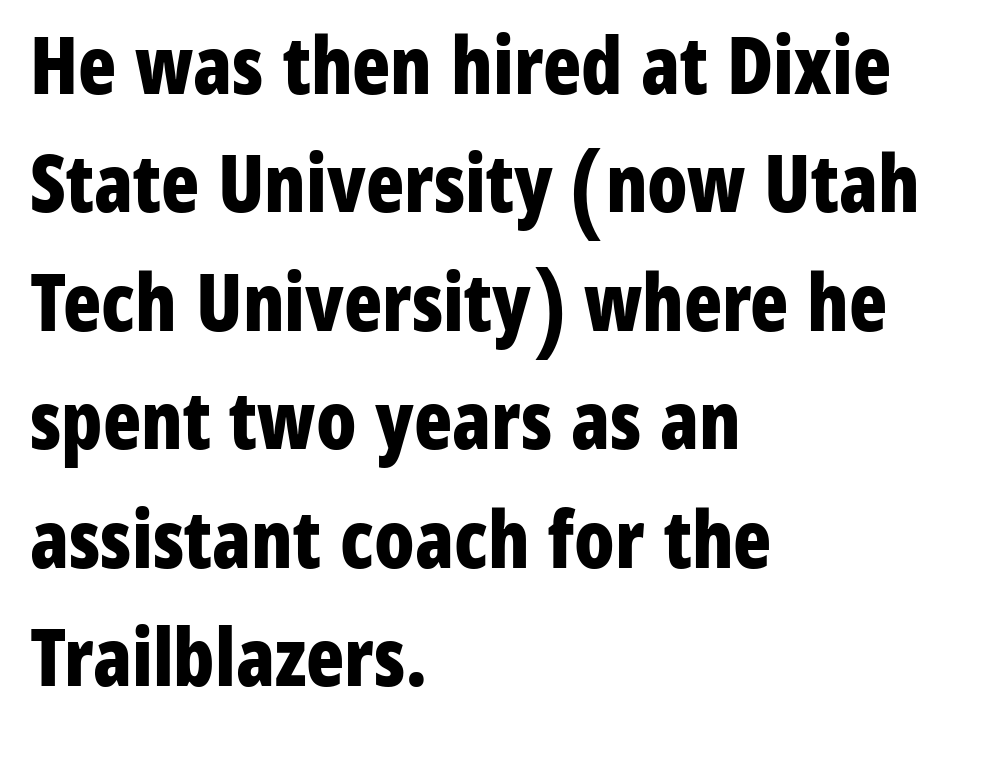
The image shows 79 px bold, condensed sans-serif type, upright; set left-aligned, normal line spacing (1.5x), normal letter spacing, not underlined; low stroke contrast and a medium x-height.
